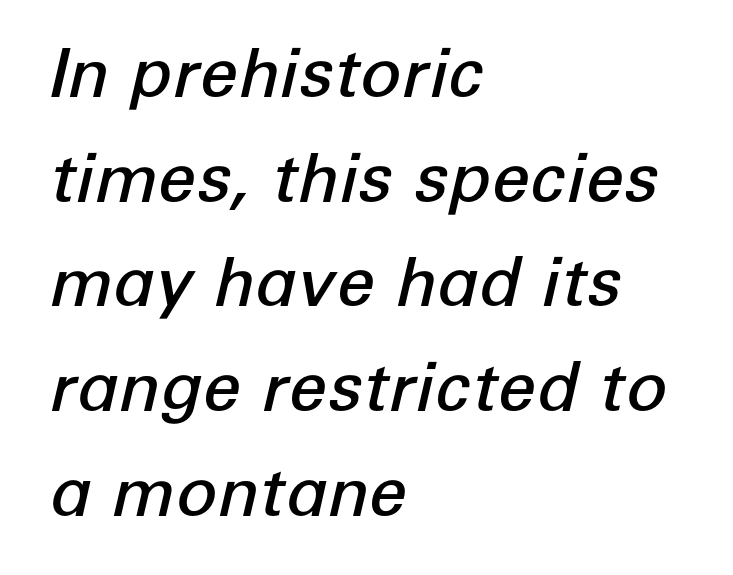
Heft: intermediate — a semibold. If you drew a ruler down the left edge, every line would touch it. Bare-footed words on every line. Regular leading. Rendered with sloped, italic letterforms. This rendering leaves character spacing at its baseline value.
